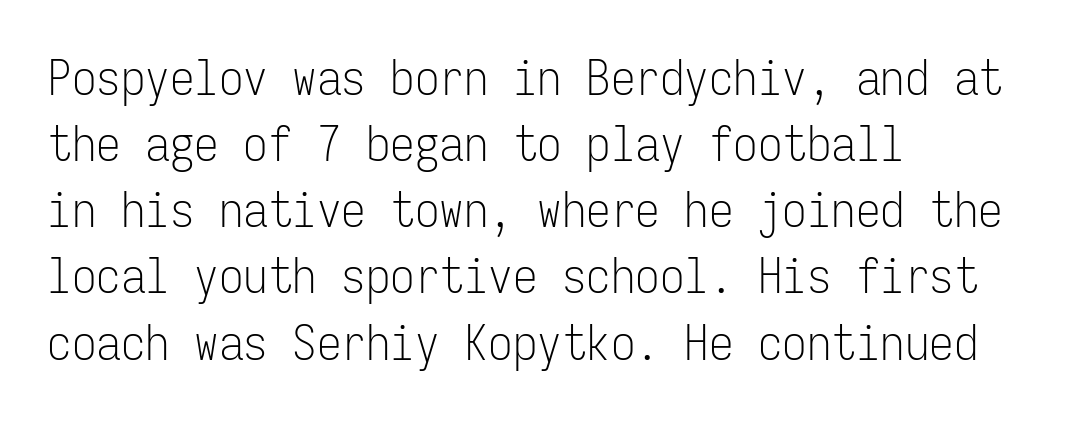
If you measured baseline to baseline, you'd find a middling distance. Note the uniform advance width — an 'i' takes as much space as an 'm'. Caption: face not bold, strokes unweighted. You can tell it's not italic because the verticals are truly vertical.
